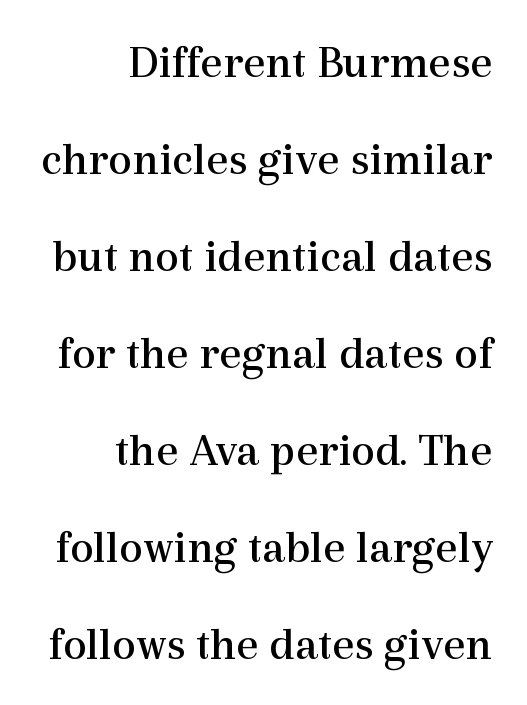
The glyphs in this specimen are seriffed. These lines were composed using upright roman letters. The zone under the glyphs is completely vacant. These lines are rendered in a variable-pitch font. A typesetter would call this zero additional tracking. Short and long lines alike share a common ending point at right.
